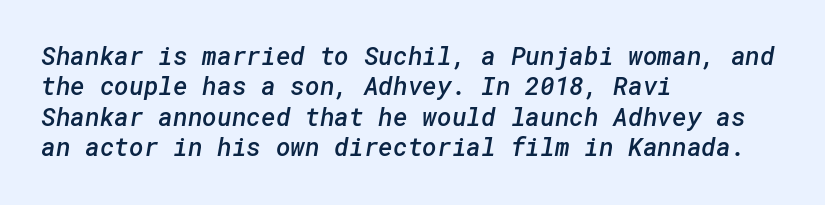
{"bold": "semi", "underline": "no", "align": "left", "line_spacing_ratio": 1.22, "letter_spacing": "normal", "letter_spacing_em": 0.0, "glyph_px": 25}
